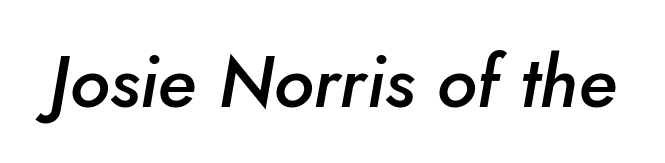
The image shows 73 px semibold type, italic (leaning right); set normal letter spacing, not underlined; low stroke contrast and a small x-height.
